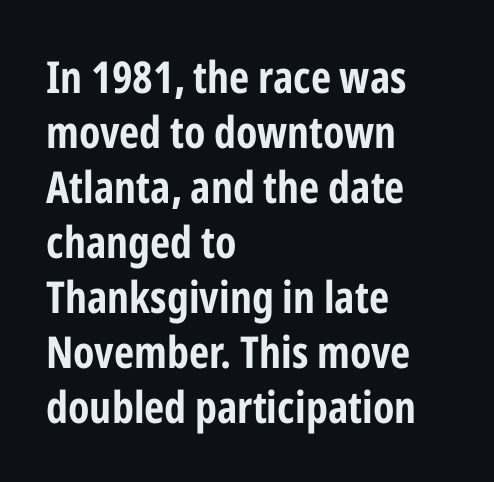
{"serif": "no", "italic": "no", "bold": "yes", "weight": "bold", "width": "condensed", "stroke_contrast": "low", "x_height": "medium", "monospaced": "no", "underline": "no", "align": "left", "line_spacing": "normal", "line_spacing_ratio": 1.25, "letter_spacing": "normal", "letter_spacing_em": 0.0, "glyph_px": 44}
